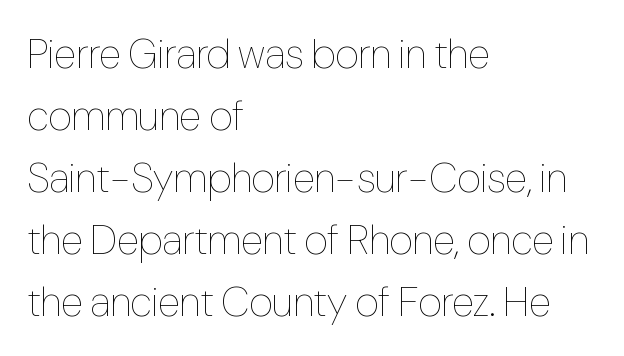
Q: Is the text bold? A: No.
Q: Is the text italic (slanted)? A: No, it is upright.
Q: Is the text underlined? A: No.
Q: How is the paragraph aligned? A: Left-aligned.
Q: Is the spacing between letters normal or unusually wide? A: Normal.
Q: Is the spacing between lines tight, normal or loose? A: Normal.
Q: Width (condensed, normal, or wide)? A: Condensed.
Q: Stroke contrast? A: Low.
Q: x-height? A: Medium.
Q: Monospaced? A: No.
